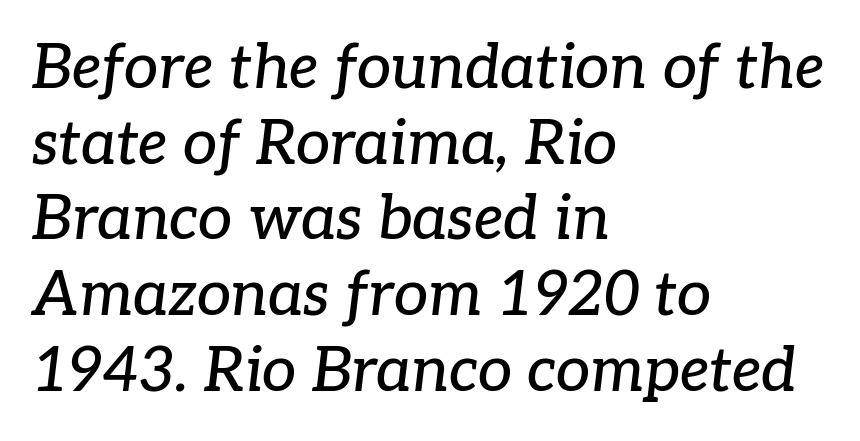
Q: Is the text italic (slanted)? A: Yes, it leans right by about 7 degrees.
Q: Is the typeface a serif or a sans-serif typeface? A: Serif.
Q: Is the text underlined? A: No.
Q: How is the paragraph aligned? A: Left-aligned.
Q: Is the spacing between letters normal or unusually wide? A: Normal.
Q: Width (condensed, normal, or wide)? A: Normal.
Q: Stroke contrast? A: Low.
Q: x-height? A: Medium.
Q: Monospaced? A: No.
